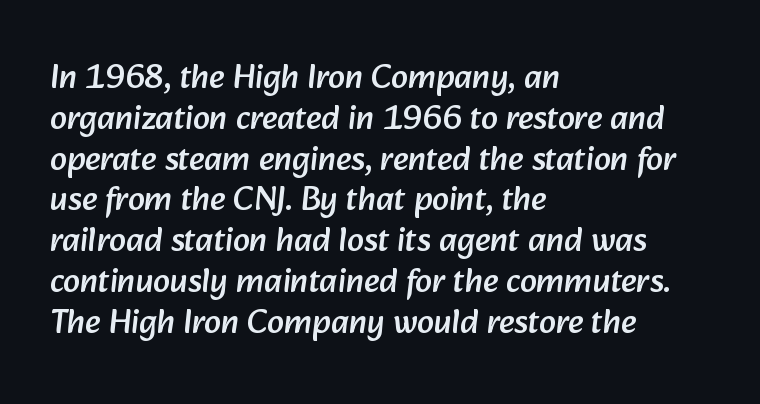
The area under the type is left untouched. Font category for this specimen: sans-serif. You could not count columns in this text — the font is proportionally spaced. The text block is weighted toward the left margin, trailing off unevenly rightward. You could call the tracking neutral — neither tight nor loose.
